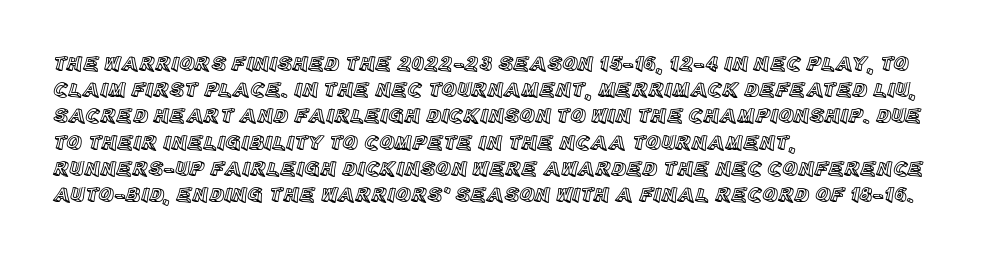
{"underline": "no", "align": "left", "line_spacing": "normal", "line_spacing_ratio": 1.25, "letter_spacing": "normal", "letter_spacing_em": 0.0, "glyph_px": 21}
